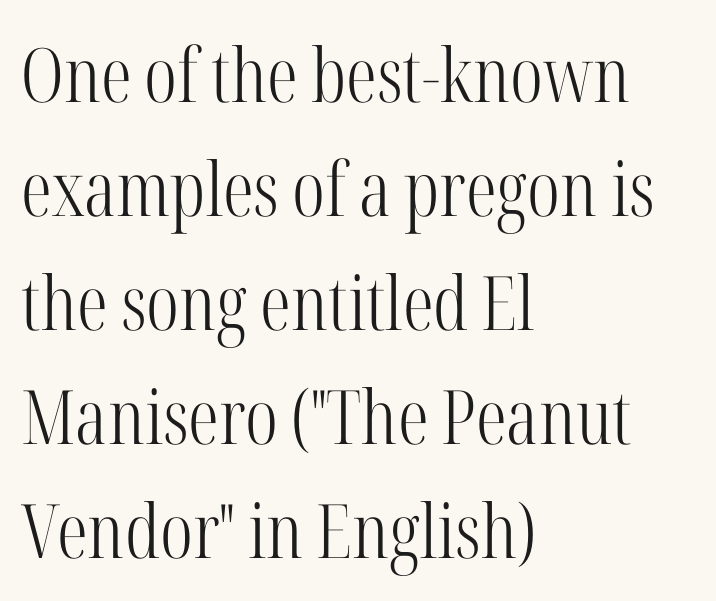
The image shows 75 px light, condensed serif type, upright; set left-aligned, normal line spacing (1.52x), normal letter spacing, not underlined; high stroke contrast and a medium x-height.
